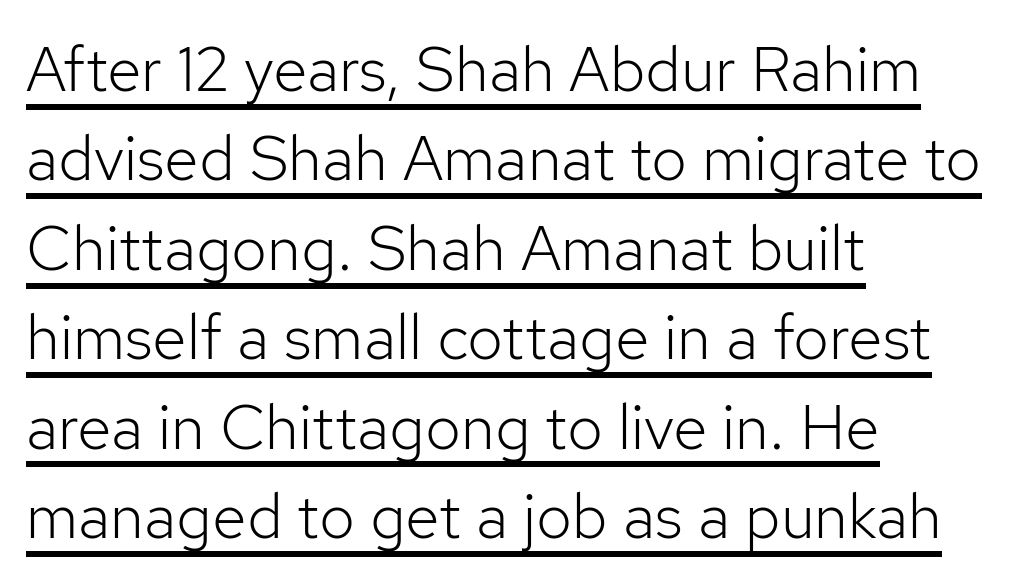
Q: Is the text bold? A: No.
Q: Is the text italic (slanted)? A: No, it is upright.
Q: Is the typeface a serif or a sans-serif typeface? A: Sans-serif.
Q: Is the text underlined? A: Yes.
Q: How is the paragraph aligned? A: Left-aligned.
Q: Is the spacing between letters normal or unusually wide? A: Normal.
Q: Is the spacing between lines tight, normal or loose? A: Normal.
Q: Width (condensed, normal, or wide)? A: Normal.
Q: Stroke contrast? A: Low.
Q: x-height? A: Medium.
Q: Monospaced? A: No.
